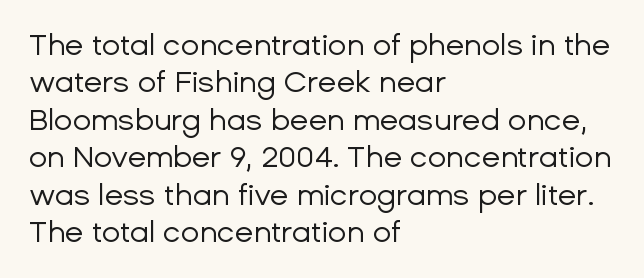
The image shows 30 px regular-weight sans-serif type, upright; set left-aligned, normal line spacing (1.25x), normal letter spacing, not underlined; low stroke contrast and a medium x-height.
